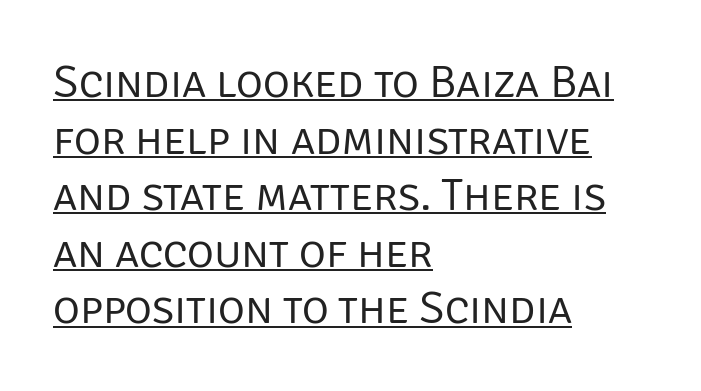
The image shows 46 px regular-weight sans-serif type, upright; set left-aligned, line spacing 1.23x, normal letter spacing, underlined; low stroke contrast and a large x-height.
